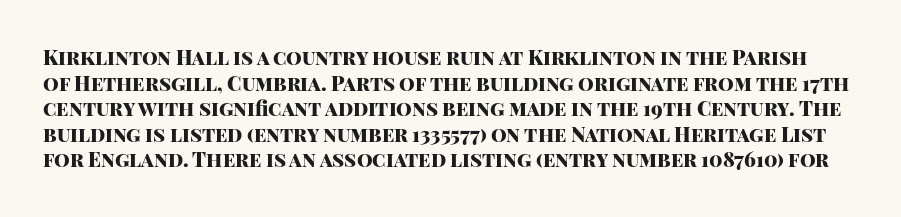
Q: Is the text bold? A: Yes.
Q: Is the text italic (slanted)? A: No, it is upright.
Q: Is the text underlined? A: No.
Q: Is the spacing between letters normal or unusually wide? A: Normal.
Q: Is the spacing between lines tight, normal or loose? A: Normal.
